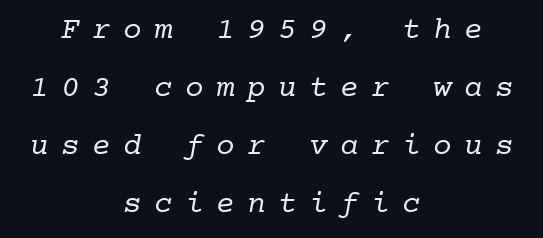
{"serif": "yes", "bold": "no", "weight": "regular", "width": "normal", "stroke_contrast": "low", "x_height": "medium", "monospaced": "yes", "underline": "no", "align": "center", "line_spacing_ratio": 1.87, "letter_spacing": "wide", "letter_spacing_em": 0.4, "glyph_px": 31}
